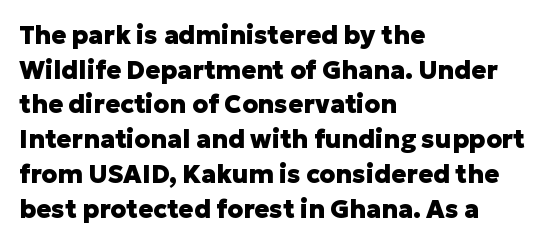
The type sits square on the baseline with zero lean. Summary of weight: heavy, a full bold. Rule under the text: the space is simply empty. Is the letter spacing exaggerated? No — it looks like the ordinary default.
